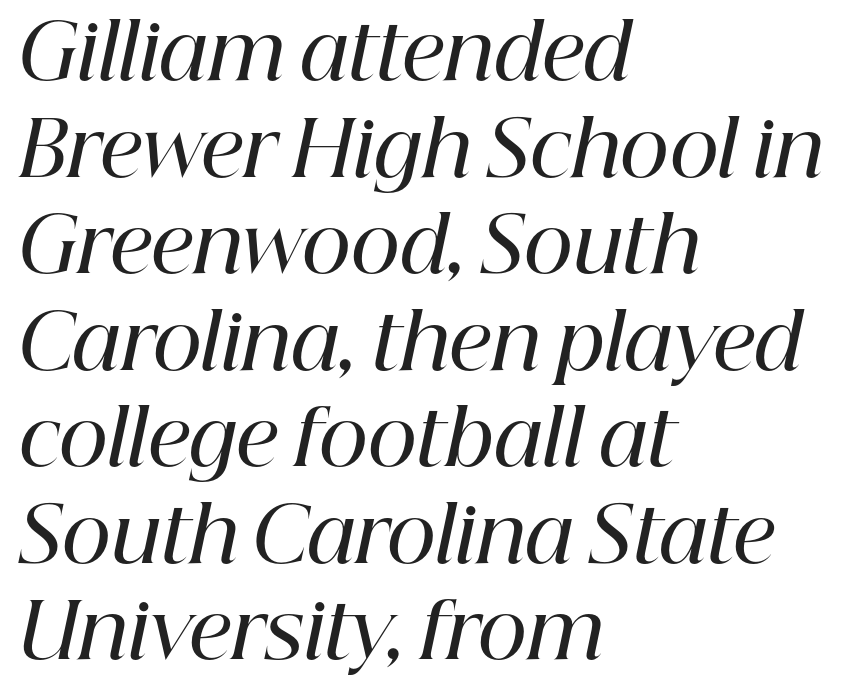
Q: Is the text bold? A: Semi-bold.
Q: Is the text italic (slanted)? A: Yes, it leans right by about 12 degrees.
Q: Is the typeface a serif or a sans-serif typeface? A: Serif.
Q: Is the text underlined? A: No.
Q: How is the paragraph aligned? A: Left-aligned.
Q: Is the spacing between letters normal or unusually wide? A: Normal.
Q: Is the spacing between lines tight, normal or loose? A: Normal.
Q: Width (condensed, normal, or wide)? A: Normal.
Q: Stroke contrast? A: High.
Q: x-height? A: Medium.
Q: Monospaced? A: No.
